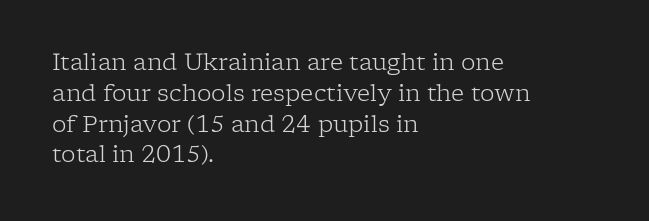
The image shows 23 px text type, upright; set left-aligned, normal line spacing (1.34x), normal letter spacing, not underlined.
